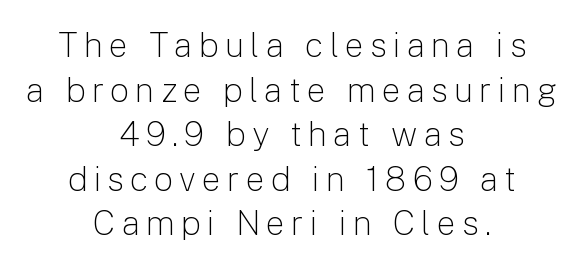
The image shows 34 px light sans-serif type, upright; set centered, normal line spacing (1.31x), not underlined; low stroke contrast and a medium x-height.
